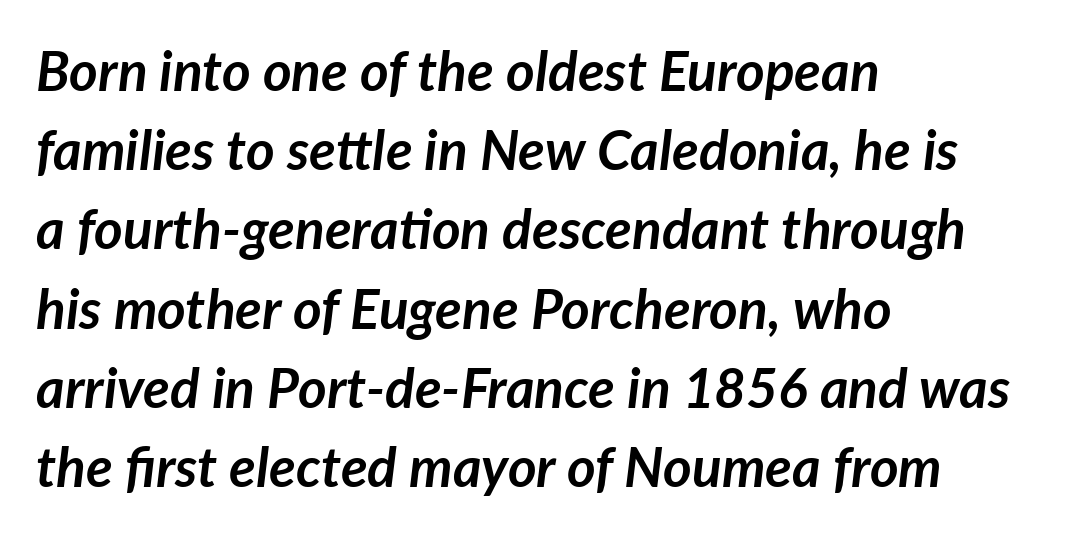
Q: Is the text bold? A: Yes.
Q: Is the text italic (slanted)? A: Yes, it leans right by about 7 degrees.
Q: Is the text underlined? A: No.
Q: How is the paragraph aligned? A: Left-aligned.
Q: Is the spacing between letters normal or unusually wide? A: Normal.
Q: Is the spacing between lines tight, normal or loose? A: Normal.
Q: Width (condensed, normal, or wide)? A: Normal.
Q: Stroke contrast? A: Low.
Q: x-height? A: Medium.
Q: Monospaced? A: No.
